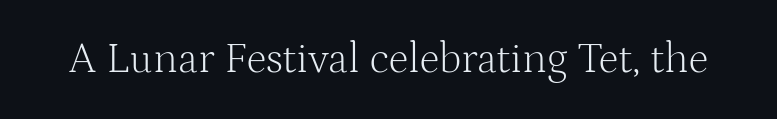
The image shows 43 px light serif type, upright; set normal letter spacing, not underlined; medium stroke contrast and a medium x-height.
